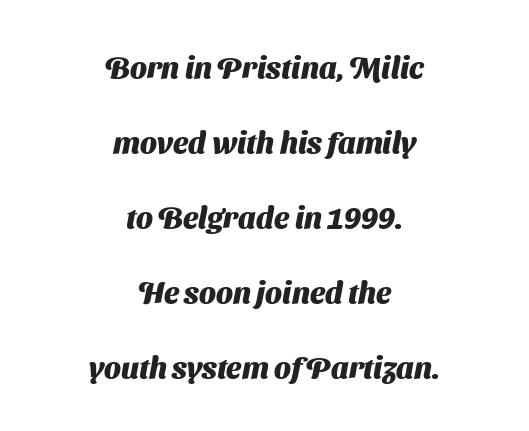
Looks like regular typesetting: each glyph gets only the width it needs. Has an underline been added? It has not. These lines carry a lot of weight — the face is fully bold. Standard letterfit; no display-style spreading of the glyphs. Neither beginnings nor endings align; midpoints do.
